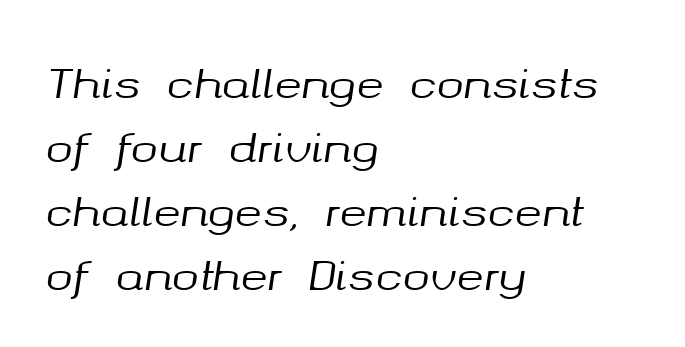
The image shows 41 px text type, italic (leaning right); set left-aligned, normal line spacing (1.56x), normal letter spacing, not underlined; medium stroke contrast and a medium x-height.
